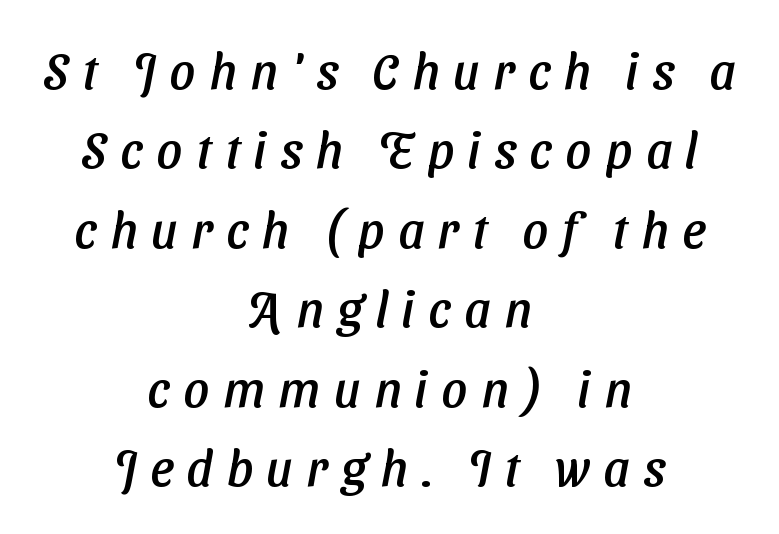
Q: Is the typeface a serif or a sans-serif typeface? A: Sans-serif.
Q: Is the text underlined? A: No.
Q: How is the paragraph aligned? A: Centered.
Q: Is the spacing between letters normal or unusually wide? A: Unusually wide.
Q: Is the spacing between lines tight, normal or loose? A: Normal.
Q: Width (condensed, normal, or wide)? A: Normal.
Q: Stroke contrast? A: Low.
Q: x-height? A: Medium.
Q: Monospaced? A: No.
